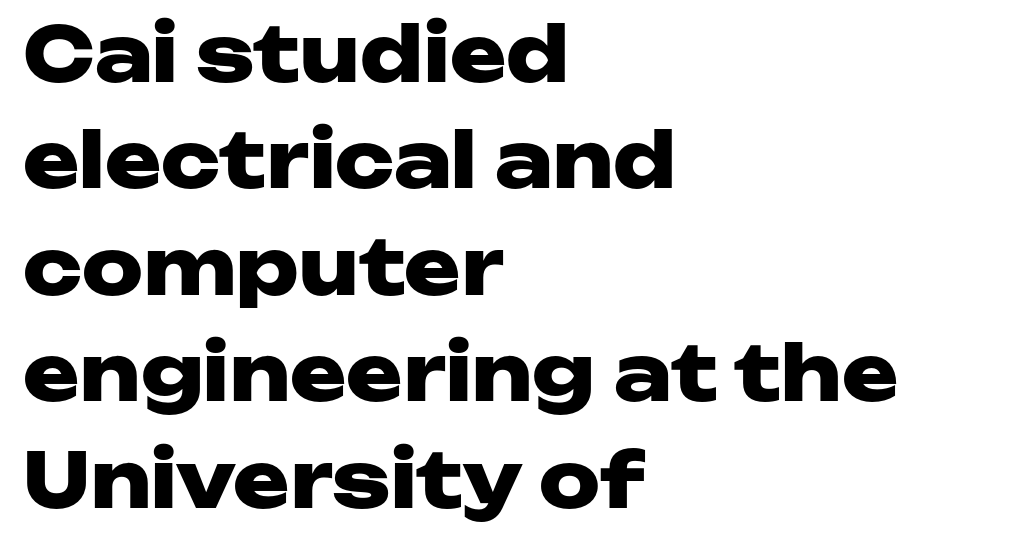
{"serif": "no", "italic": "no", "bold": "yes", "weight": "heavy", "width": "wide", "stroke_contrast": "low", "x_height": "medium", "monospaced": "no", "underline": "no", "align": "left", "line_spacing": "normal", "line_spacing_ratio": 1.4, "letter_spacing": "normal", "letter_spacing_em": 0.0, "glyph_px": 76}
